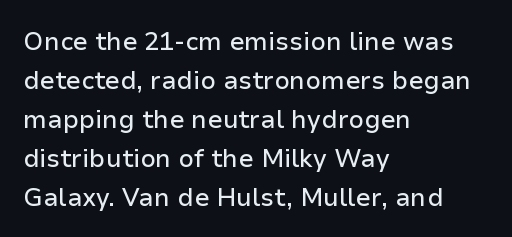
The image shows 25 px text type, upright; set left-aligned, normal line spacing (1.56x), normal letter spacing, not underlined.
